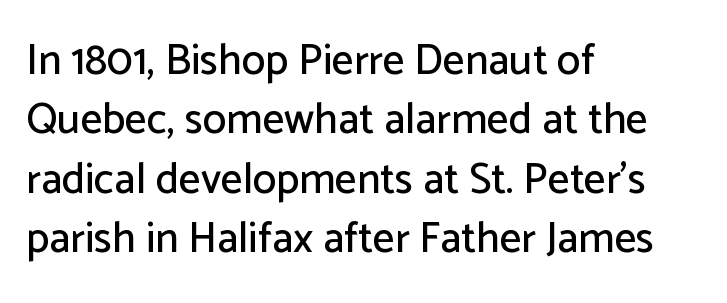
Posture: upright roman. Rows of type keep a routine distance in the vertical direction. Spacing between characters is what you'd get straight out of the box. Where is the straight margin? On the left.
